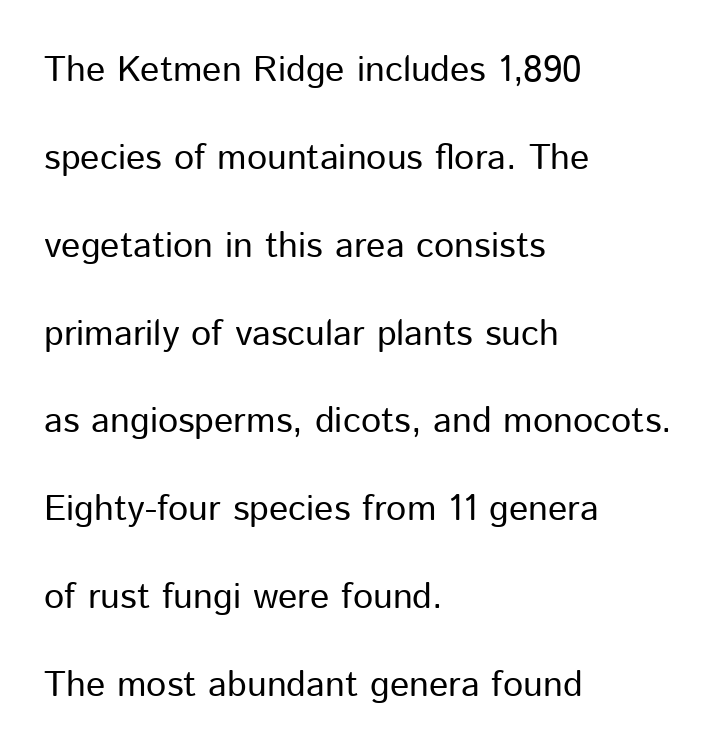
Underlining? Definitely not there. Proportional: the letters do not fall into vertical columns. Nothing unusual about the tracking: characters are spaced as the font intends. Each letter's strokes conclude bluntly, with no projecting serifs. Is there any slant? The stems are plumb.
